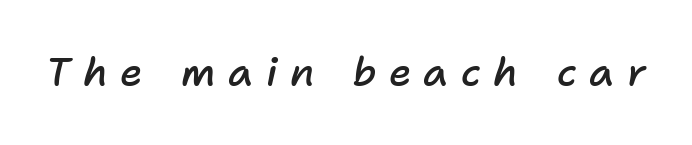
Q: Is the text bold? A: Semi-bold.
Q: Is the text italic (slanted)? A: Yes, it leans right by about 11 degrees.
Q: Is the text underlined? A: No.
Q: Is the spacing between letters normal or unusually wide? A: Unusually wide.
Q: Width (condensed, normal, or wide)? A: Normal.
Q: Stroke contrast? A: Low.
Q: x-height? A: Medium.
Q: Monospaced? A: No.
